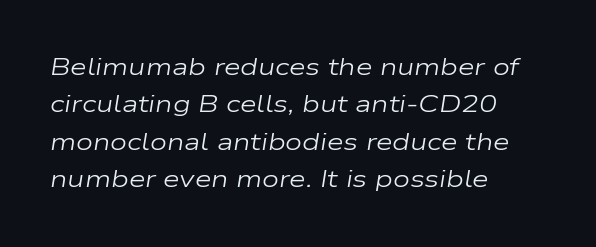
Q: Is the text bold? A: No.
Q: Is the text italic (slanted)? A: Yes, it leans right by about 9 degrees.
Q: Is the text underlined? A: No.
Q: How is the paragraph aligned? A: Left-aligned.
Q: Is the spacing between letters normal or unusually wide? A: Normal.
Q: Is the spacing between lines tight, normal or loose? A: Normal.
